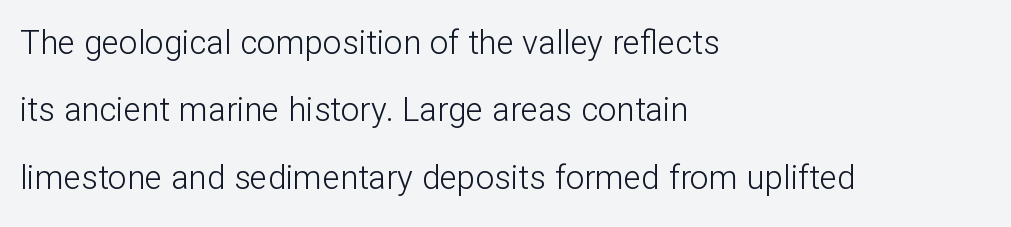
The image shows 33 px light sans-serif type, upright; set left-aligned, loose line spacing (2.04x), normal letter spacing, not underlined; low stroke contrast and a medium x-height.
